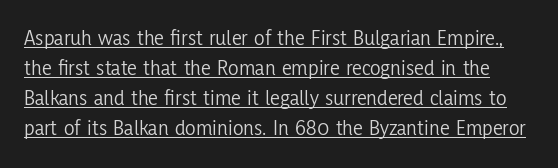
{"italic": "no", "bold": "no", "underline": "yes", "line_spacing": "normal", "line_spacing_ratio": 1.36, "letter_spacing": "normal", "letter_spacing_em": 0.0, "glyph_px": 22}
